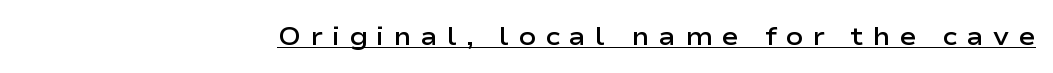
Q: Is the text bold? A: Semi-bold.
Q: Is the text italic (slanted)? A: No, it is upright.
Q: Is the text underlined? A: Yes.
Q: How is the paragraph aligned? A: Right-aligned.
Q: Is the spacing between letters normal or unusually wide? A: Unusually wide.
